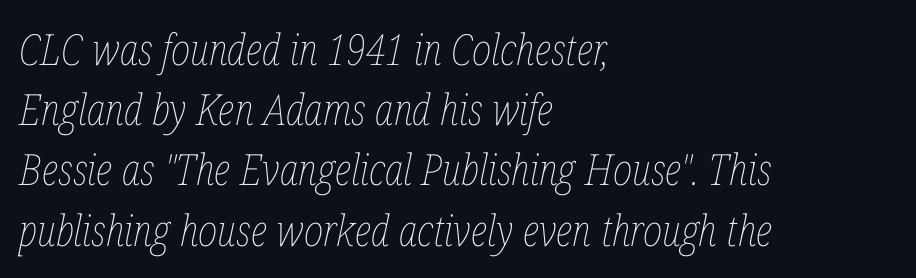
{"italic": "yes", "lean": "right", "slant_degrees": 12, "bold": "no", "weight": "thin", "width": "condensed", "stroke_contrast": "low", "x_height": "medium", "monospaced": "no", "underline": "no", "align": "left", "line_spacing": "normal", "line_spacing_ratio": 1.4, "letter_spacing": "normal", "letter_spacing_em": 0.0, "glyph_px": 43}
